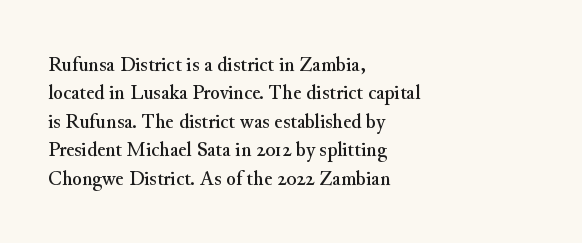
Q: Is the text italic (slanted)? A: No, it is upright.
Q: Is the text underlined? A: No.
Q: How is the paragraph aligned? A: Left-aligned.
Q: Is the spacing between letters normal or unusually wide? A: Normal.
Q: Is the spacing between lines tight, normal or loose? A: Normal.
